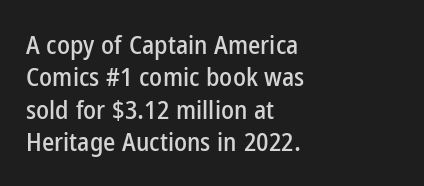
These lines sit exactly where default settings would place them. The letters stand upright; this is a roman face. Typeset ragged right — the left edge is the straight one. Just letters on the line, the space beneath them empty. Caption: standard tracking, unaltered.
